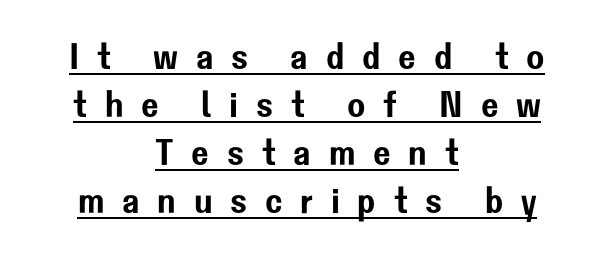
Italic: no, the glyphs are upright roman. If you measured baseline to baseline, you'd find a middling distance. In terms of letterform style, serifs are entirely absent. This rendering features underlined lettering. Spacing verdict: proportional, widths tailored to each character.
